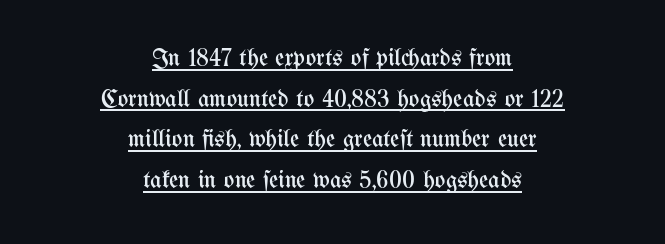
The image shows 25 px text type, upright; set centered, normal line spacing (1.63x), normal letter spacing, underlined.
